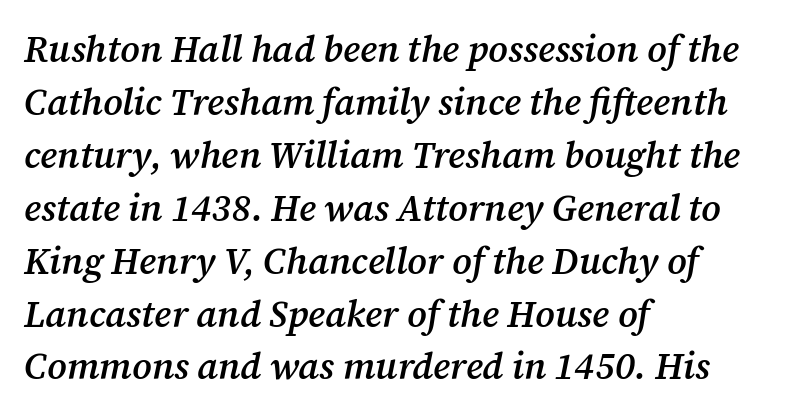
The image shows 37 px semibold serif type, italic (leaning right); set left-aligned, normal line spacing (1.43x), normal letter spacing, not underlined; medium stroke contrast and a medium x-height.
